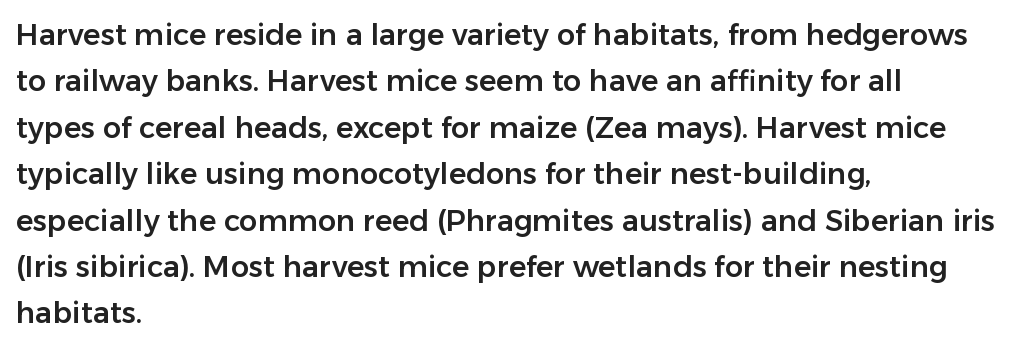
{"serif": "no", "italic": "no", "width": "normal", "stroke_contrast": "low", "x_height": "medium", "monospaced": "no", "underline": "no", "align": "left", "line_spacing": "normal", "line_spacing_ratio": 1.6, "letter_spacing": "normal", "letter_spacing_em": 0.0, "glyph_px": 29}
